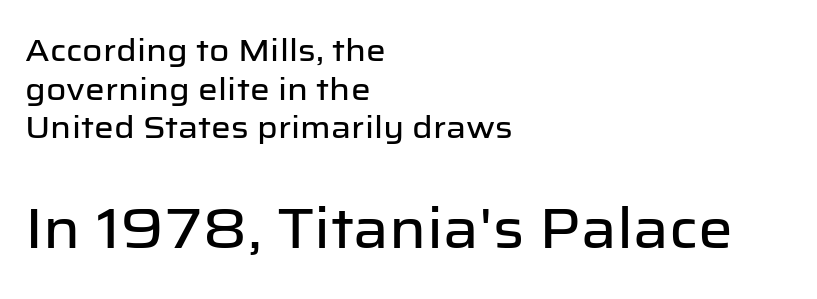
Q: Is the text italic (slanted)? A: No, it is upright.
Q: Is the typeface a serif or a sans-serif typeface? A: Sans-serif.
Q: Is the text underlined? A: No.
Q: How is the paragraph aligned? A: Left-aligned.
Q: Is the spacing between letters normal or unusually wide? A: Normal.
Q: Is the spacing between lines tight, normal or loose? A: Normal.
Q: Which block of text is set in a larger size, the first (top) or the second (bottom)? A: The second (bottom) one.
Q: Width (condensed, normal, or wide)? A: Normal.
Q: Stroke contrast? A: Low.
Q: x-height? A: Medium.
Q: Monospaced? A: No.
